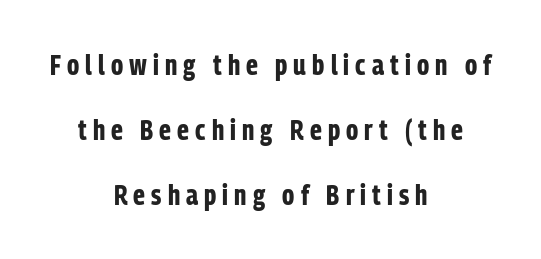
The image shows 29 px bold, condensed sans-serif type, upright; set centered, loose line spacing (2.25x), unusually wide letter spacing (+0.21 em), not underlined; low stroke contrast and a medium x-height.
